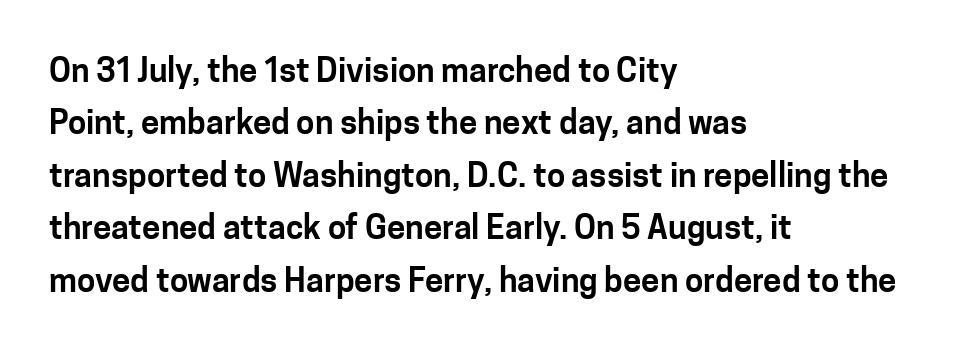
The image shows 33 px sans-serif type, upright; set left-aligned, normal line spacing (1.59x), normal letter spacing, not underlined; low stroke contrast and a medium x-height.
